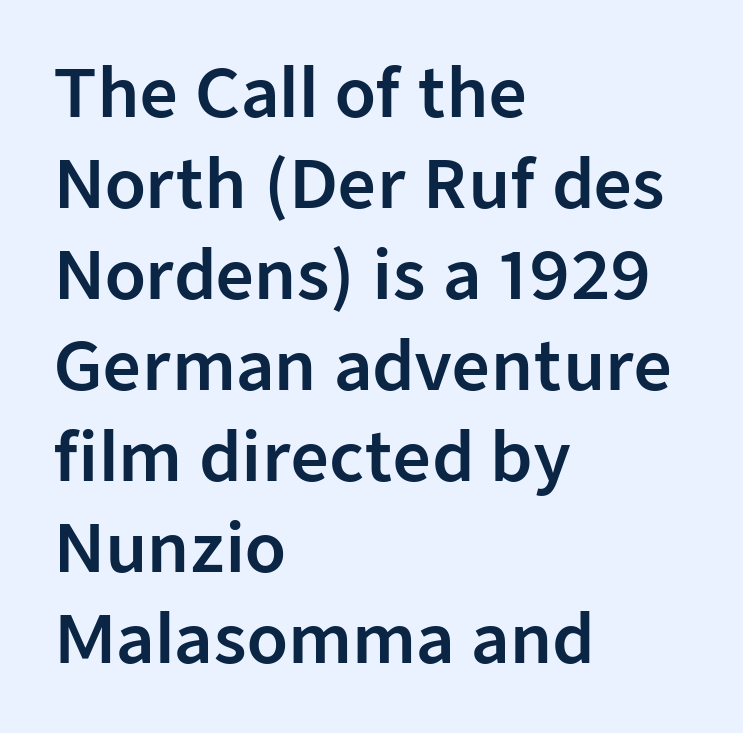
{"serif": "no", "italic": "no", "width": "normal", "stroke_contrast": "low", "x_height": "medium", "monospaced": "no", "underline": "no", "align": "left", "line_spacing": "normal", "line_spacing_ratio": 1.38, "letter_spacing": "normal", "letter_spacing_em": 0.0, "glyph_px": 66}
